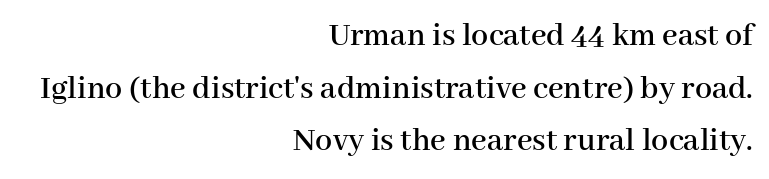
Q: Is the text italic (slanted)? A: No, it is upright.
Q: Is the typeface a serif or a sans-serif typeface? A: Serif.
Q: Is the text underlined? A: No.
Q: How is the paragraph aligned? A: Right-aligned.
Q: Is the spacing between letters normal or unusually wide? A: Normal.
Q: Is the spacing between lines tight, normal or loose? A: Normal.
Q: Width (condensed, normal, or wide)? A: Normal.
Q: Stroke contrast? A: High.
Q: x-height? A: Medium.
Q: Monospaced? A: No.
